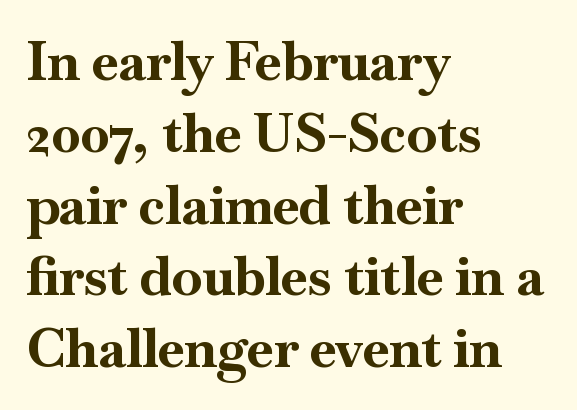
The image shows 54 px bold serif type, upright; set left-aligned, normal line spacing (1.33x), normal letter spacing, not underlined; high stroke contrast and a small x-height.
